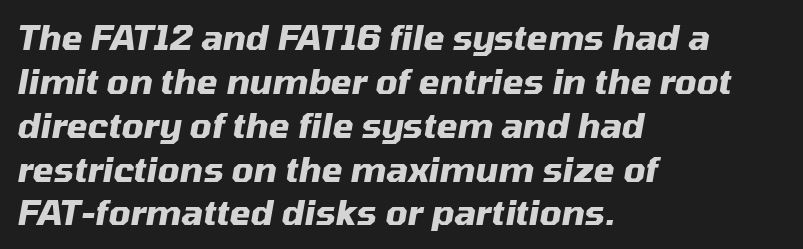
The image shows 34 px heavy type, italic (leaning right); set left-aligned, normal line spacing (1.29x), normal letter spacing, not underlined; medium stroke contrast and a medium x-height.
